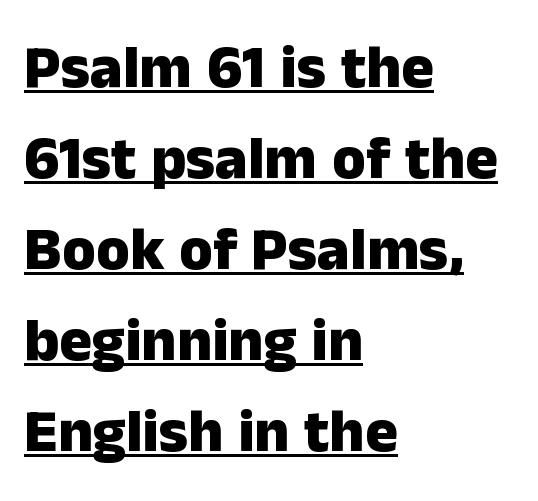
Q: Is the text bold? A: Yes.
Q: Is the text italic (slanted)? A: No, it is upright.
Q: Is the typeface a serif or a sans-serif typeface? A: Sans-serif.
Q: Is the text underlined? A: Yes.
Q: How is the paragraph aligned? A: Left-aligned.
Q: Is the spacing between letters normal or unusually wide? A: Normal.
Q: Is the spacing between lines tight, normal or loose? A: Normal.
Q: Width (condensed, normal, or wide)? A: Normal.
Q: Stroke contrast? A: Low.
Q: x-height? A: Medium.
Q: Monospaced? A: No.
